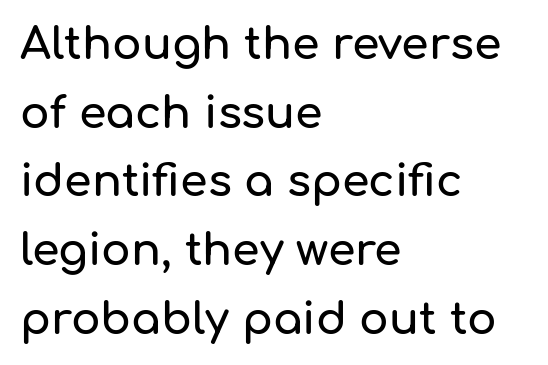
Nope, no serifs anywhere on these letters. The letters sit at their default tracking, neither squeezed nor spread. Rendered with straight, roman letterforms. The foot of each line stays bare and open.
